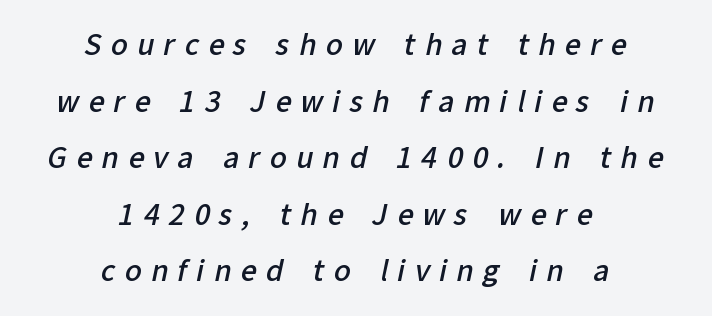
{"serif": "no", "bold": "semi", "weight": "semibold", "width": "normal", "stroke_contrast": "low", "x_height": "medium", "monospaced": "no", "underline": "no", "align": "center", "line_spacing": "loose", "line_spacing_ratio": 2.02, "letter_spacing": "wide", "letter_spacing_em": 0.33, "glyph_px": 28}
